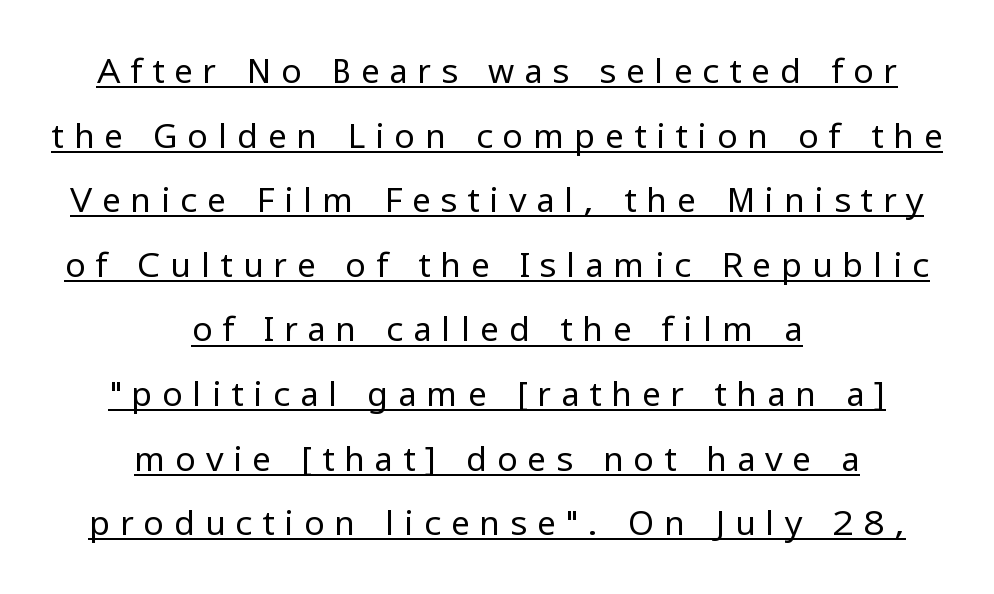
Q: Is the text bold? A: No.
Q: Is the text italic (slanted)? A: No, it is upright.
Q: Is the typeface a serif or a sans-serif typeface? A: Sans-serif.
Q: Is the text underlined? A: Yes.
Q: How is the paragraph aligned? A: Centered.
Q: Is the spacing between letters normal or unusually wide? A: Unusually wide.
Q: Is the spacing between lines tight, normal or loose? A: Loose.
Q: Width (condensed, normal, or wide)? A: Normal.
Q: Stroke contrast? A: Low.
Q: x-height? A: Medium.
Q: Monospaced? A: No.
